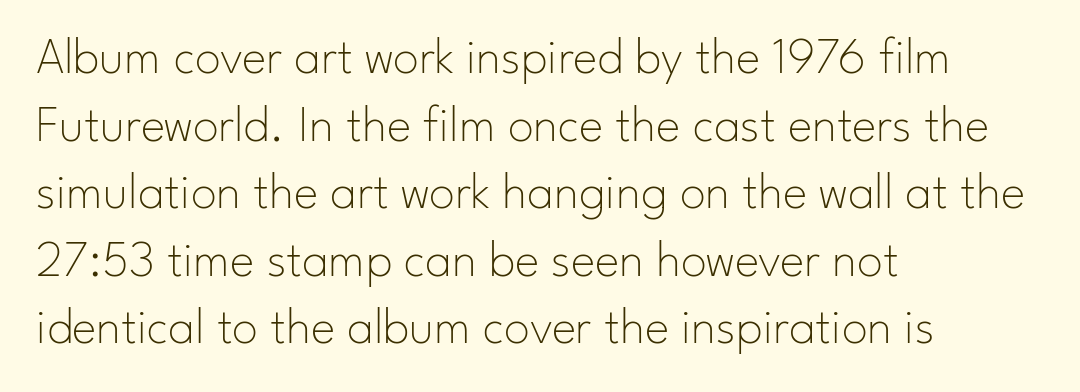
{"serif": "no", "italic": "no", "bold": "no", "weight": "thin", "width": "normal", "stroke_contrast": "low", "x_height": "small", "monospaced": "no", "underline": "no", "align": "left", "line_spacing": "normal", "line_spacing_ratio": 1.3, "letter_spacing": "normal", "letter_spacing_em": 0.0, "glyph_px": 52}
